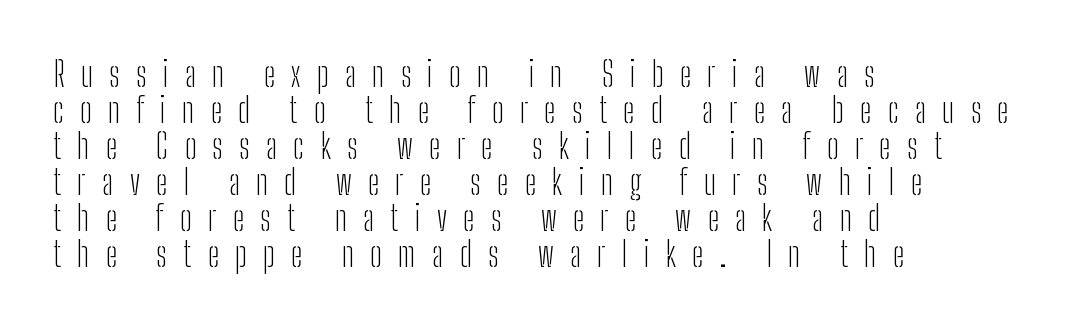
Underline: absent. Compared with typical body copy, the letter spacing here is much looser. Here the designer chose a conventional face with non-uniform glyph widths. Weight: in the light-to-regular range.
